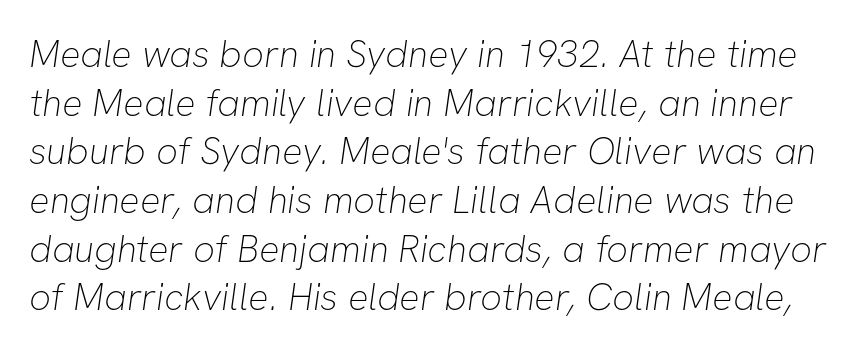
Q: Is the text bold? A: No.
Q: Is the typeface a serif or a sans-serif typeface? A: Sans-serif.
Q: Is the text underlined? A: No.
Q: Is the spacing between letters normal or unusually wide? A: Normal.
Q: Is the spacing between lines tight, normal or loose? A: Normal.
Q: Width (condensed, normal, or wide)? A: Normal.
Q: Stroke contrast? A: Low.
Q: x-height? A: Medium.
Q: Monospaced? A: No.
